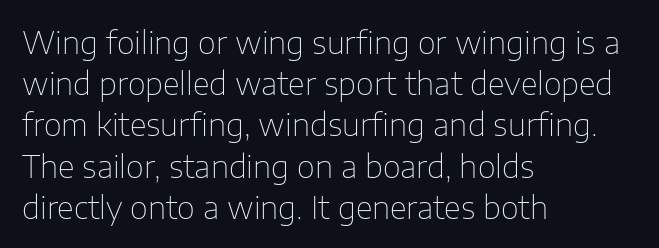
{"serif": "no", "italic": "no", "bold": "no", "weight": "thin", "width": "normal", "stroke_contrast": "low", "x_height": "medium", "monospaced": "no", "underline": "no", "align": "left", "line_spacing": "normal", "line_spacing_ratio": 1.33, "letter_spacing": "normal", "letter_spacing_em": 0.0, "glyph_px": 31}
